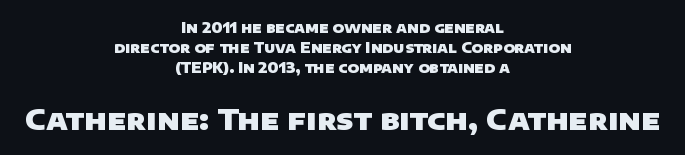
Q: Is the text bold? A: Yes.
Q: Is the typeface a serif or a sans-serif typeface? A: Sans-serif.
Q: Is the text underlined? A: No.
Q: How is the paragraph aligned? A: Centered.
Q: Is the spacing between letters normal or unusually wide? A: Normal.
Q: Is the spacing between lines tight, normal or loose? A: Normal.
Q: Which block of text is set in a larger size, the first (top) or the second (bottom)? A: The second (bottom) one.
Q: Width (condensed, normal, or wide)? A: Wide.
Q: Stroke contrast? A: Low.
Q: x-height? A: Large.
Q: Monospaced? A: No.
